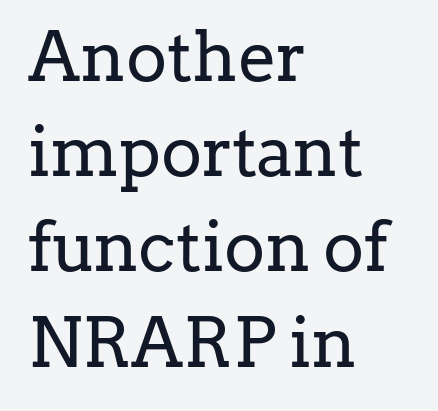
The image shows 69 px regular-weight serif type, upright; set left-aligned, normal line spacing (1.38x), normal letter spacing, not underlined; low stroke contrast and a medium x-height.
